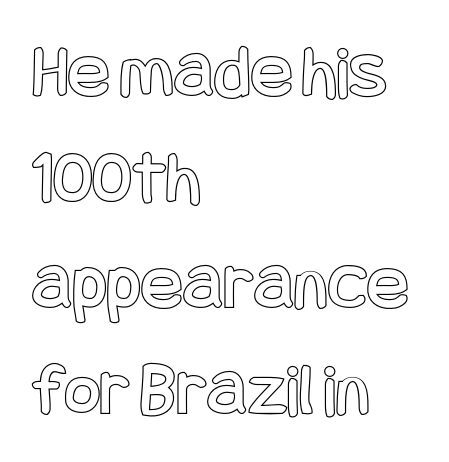
Q: Is the text italic (slanted)? A: No, it is upright.
Q: Is the text underlined? A: No.
Q: How is the paragraph aligned? A: Left-aligned.
Q: Is the spacing between letters normal or unusually wide? A: Normal.
Q: Is the spacing between lines tight, normal or loose? A: Normal.
Q: Width (condensed, normal, or wide)? A: Condensed.
Q: x-height? A: Large.
